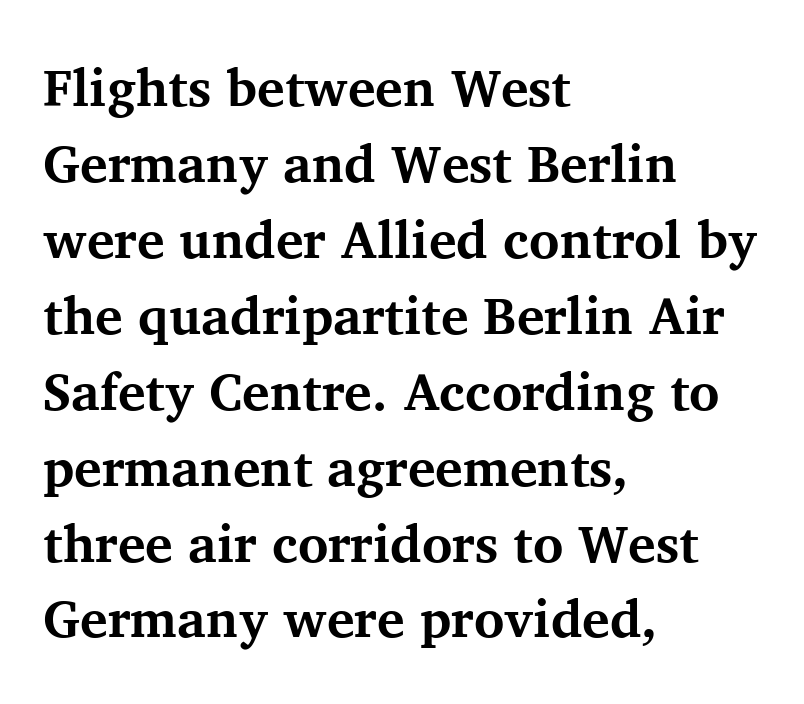
The passage shown is typed in a proportional face where columns would drift. Reading down the column, the eye jumps a familiar distance to each next line. Unmarked baselines from the first word to the last. These lines are composed in type with serifs.
